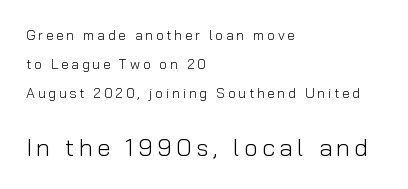
{"italic": "no", "bold": "no", "underline": "no", "align": "left", "line_spacing": "loose", "line_spacing_ratio": 2.07, "larger_block": "second", "size_ratio": 1.71, "glyph_px": 24}
